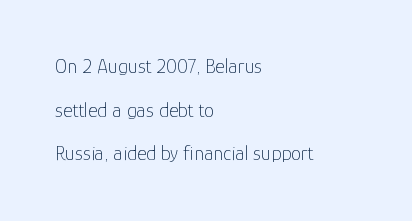
Q: Is the text bold? A: No.
Q: Is the text italic (slanted)? A: No, it is upright.
Q: Is the text underlined? A: No.
Q: How is the paragraph aligned? A: Left-aligned.
Q: Is the spacing between letters normal or unusually wide? A: Normal.
Q: Is the spacing between lines tight, normal or loose? A: Loose.
